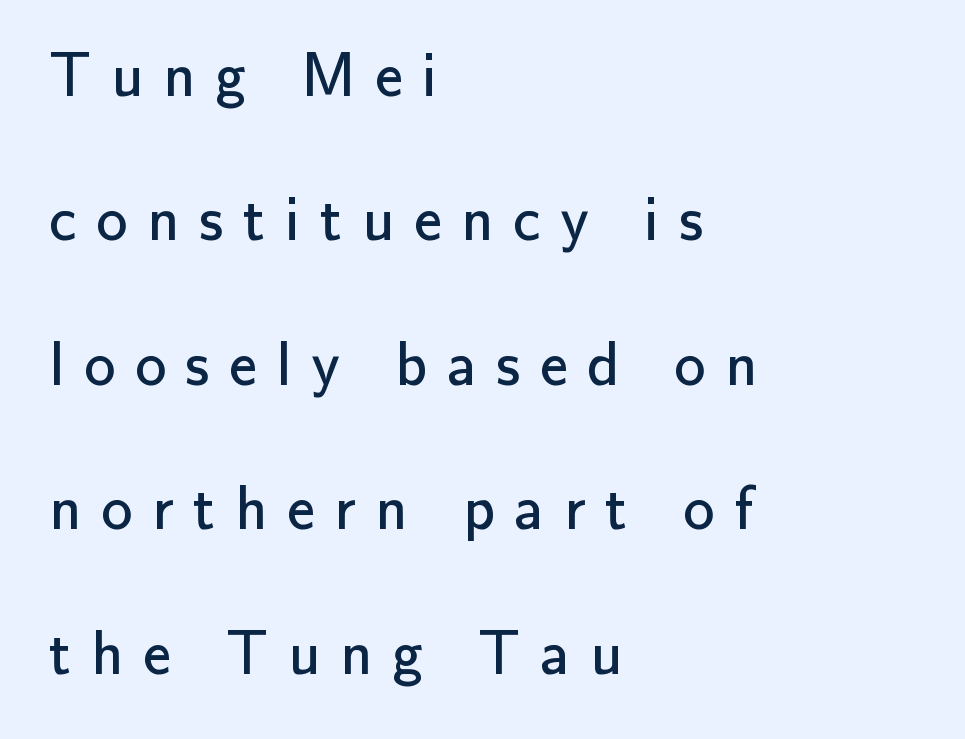
Q: Is the text bold? A: No.
Q: Is the text italic (slanted)? A: No, it is upright.
Q: Is the typeface a serif or a sans-serif typeface? A: Sans-serif.
Q: Is the text underlined? A: No.
Q: How is the paragraph aligned? A: Left-aligned.
Q: Is the spacing between letters normal or unusually wide? A: Unusually wide.
Q: Is the spacing between lines tight, normal or loose? A: Loose.
Q: Width (condensed, normal, or wide)? A: Normal.
Q: Stroke contrast? A: Low.
Q: x-height? A: Small.
Q: Monospaced? A: No.
